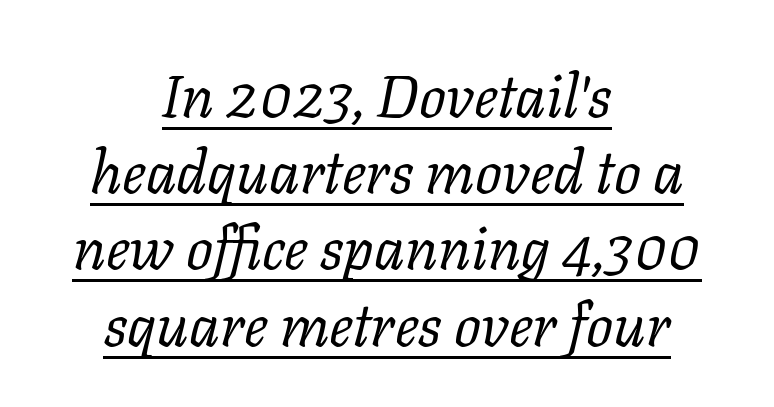
The image shows 60 px regular-weight serif type, italic (leaning right); set centered, normal line spacing (1.27x), normal letter spacing, underlined; low stroke contrast and a medium x-height.
